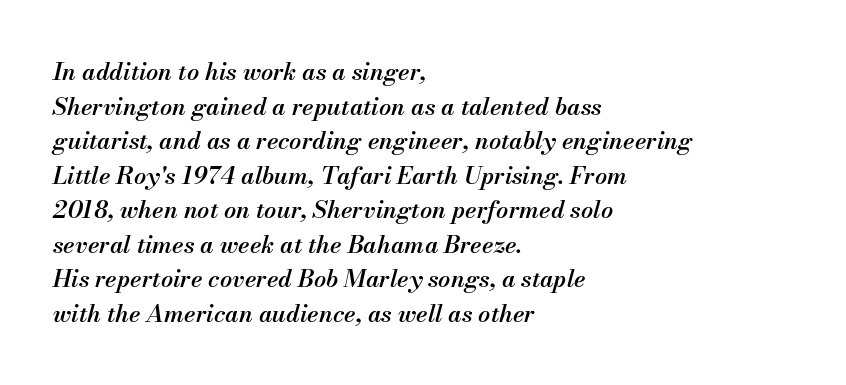
The image shows 24 px text type, italic (leaning right); set left-aligned, normal line spacing (1.44x), normal letter spacing, not underlined.
